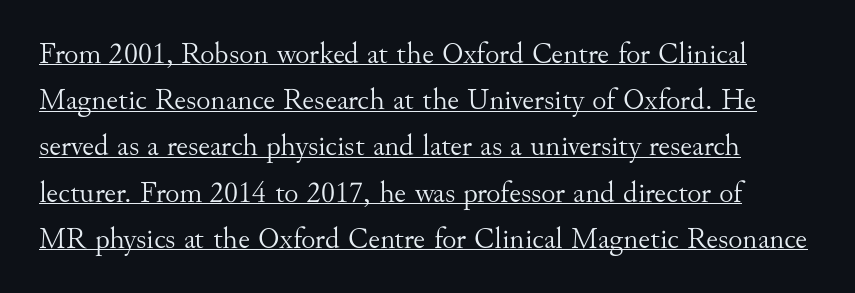
The image shows 30 px light serif type, upright; set normal line spacing (1.54x), normal letter spacing, underlined; medium stroke contrast and a small x-height.
